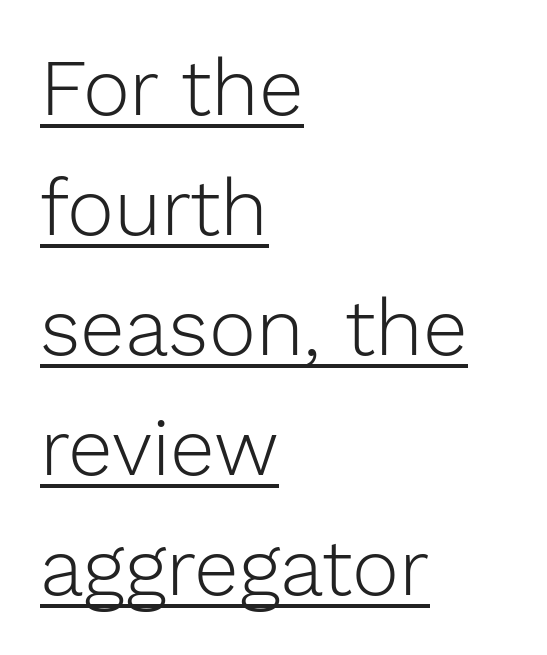
The image shows 80 px light sans-serif type, upright; set left-aligned, normal line spacing (1.5x), normal letter spacing, underlined; low stroke contrast and a medium x-height.
